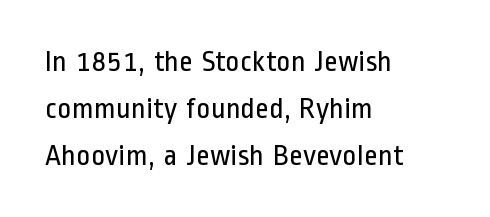
{"serif": "no", "italic": "no", "bold": "no", "weight": "regular", "width": "condensed", "stroke_contrast": "low", "x_height": "medium", "monospaced": "no", "underline": "no", "align": "left", "line_spacing": "normal", "line_spacing_ratio": 1.56, "letter_spacing": "normal", "letter_spacing_em": 0.0, "glyph_px": 30}
